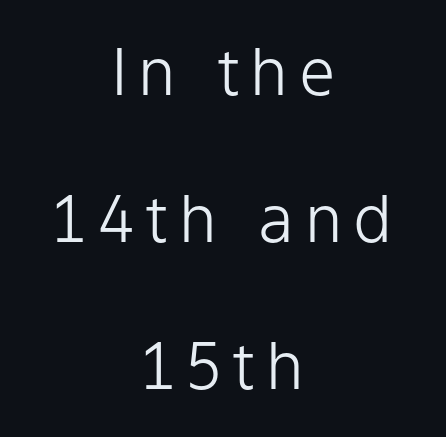
The paragraph has two soft edges and a firm central axis. No extra ink here — the face is not bold. Proportional: the letters do not fall into vertical columns. Quick note: interline space is abundant. The strip under each line holds only bare page. This is roman type, the default non-slanted kind.
